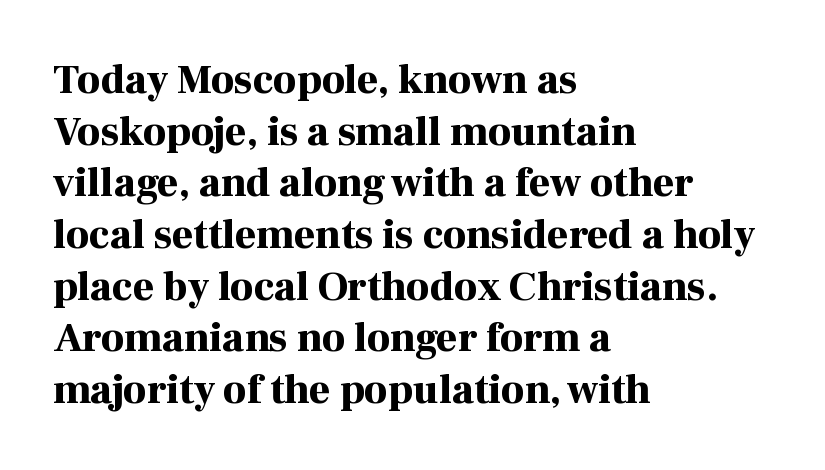
Q: Is the text bold? A: Yes.
Q: Is the text italic (slanted)? A: No, it is upright.
Q: Is the typeface a serif or a sans-serif typeface? A: Serif.
Q: Is the text underlined? A: No.
Q: How is the paragraph aligned? A: Left-aligned.
Q: Is the spacing between letters normal or unusually wide? A: Normal.
Q: Is the spacing between lines tight, normal or loose? A: Normal.
Q: Width (condensed, normal, or wide)? A: Normal.
Q: Stroke contrast? A: High.
Q: x-height? A: Medium.
Q: Monospaced? A: No.
